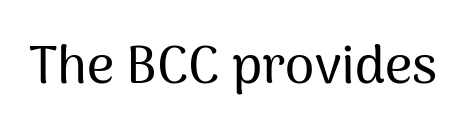
{"serif": "no", "italic": "no", "width": "normal", "stroke_contrast": "medium", "x_height": "medium", "monospaced": "no", "underline": "no", "letter_spacing": "normal", "letter_spacing_em": 0.0, "glyph_px": 53}
